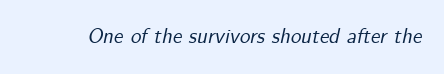
Q: Is the text italic (slanted)? A: Yes, it leans right by about 12 degrees.
Q: Is the text underlined? A: No.
Q: Is the spacing between letters normal or unusually wide? A: Normal.
